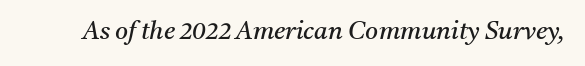
These lines keep a tight, regular rhythm from letter to letter. The area under the type is left untouched. Is the type heavy? It reads as light-to-regular instead. The rendering applies a slant to the glyphs.
